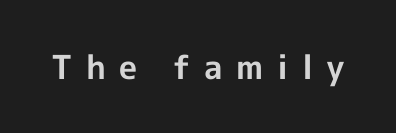
{"serif": "no", "italic": "no", "bold": "yes", "weight": "bold", "width": "normal", "x_height": "medium", "monospaced": "no", "underline": "no", "letter_spacing": "wide", "letter_spacing_em": 0.41, "glyph_px": 33}
